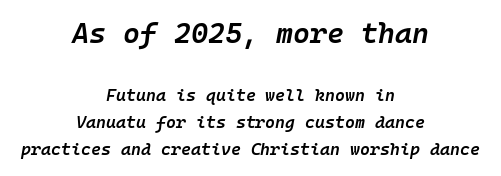
Of the two passages, the one on top uses the larger point size. The whitespace from short lines is split evenly between both sides. Looking at the ascenders, they clearly lean. Tracking value appears to be zero — textbook default spacing.
